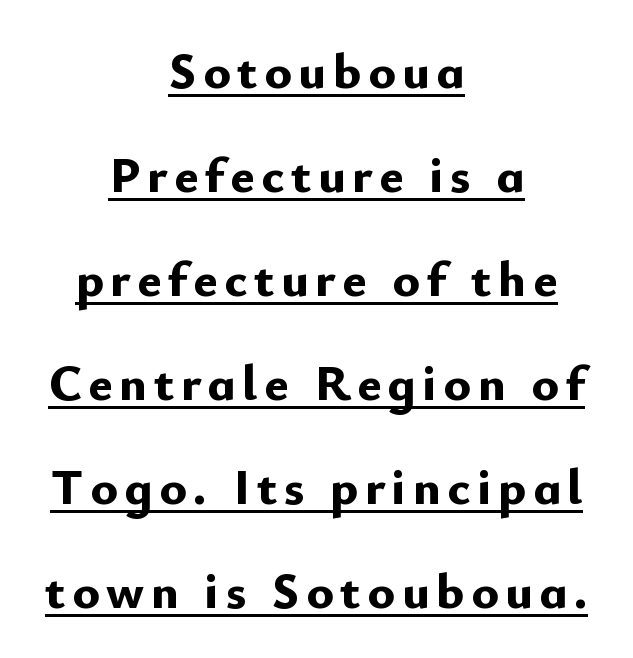
{"serif": "no", "italic": "no", "bold": "yes", "weight": "bold", "width": "normal", "stroke_contrast": "low", "x_height": "small", "monospaced": "no", "underline": "yes", "align": "center", "line_spacing": "loose", "line_spacing_ratio": 2.04, "glyph_px": 51}
